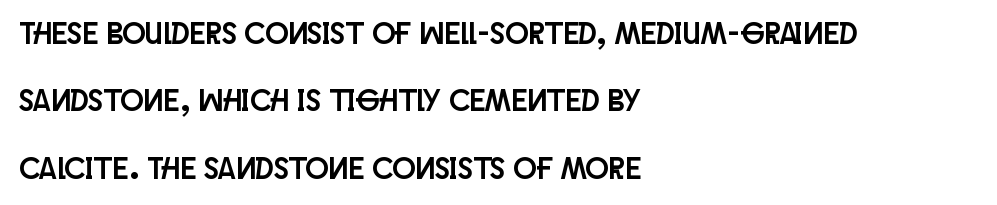
The compositor pushed each line to the left boundary. Nothing unusual about the tracking: characters are spaced as the font intends. Each letter keeps its own natural width here, so spacing adapts to shape. Posture: upright roman. Bare-footed words on every line. The vertical gap from one line to the next is large.
